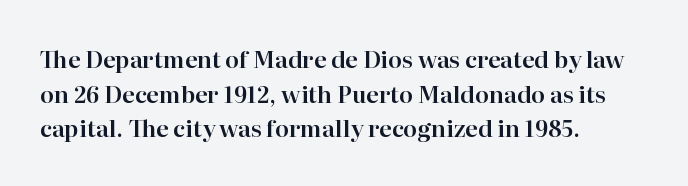
Q: Is the text italic (slanted)? A: No, it is upright.
Q: Is the text underlined? A: No.
Q: How is the paragraph aligned? A: Left-aligned.
Q: Is the spacing between letters normal or unusually wide? A: Normal.
Q: Is the spacing between lines tight, normal or loose? A: Normal.
